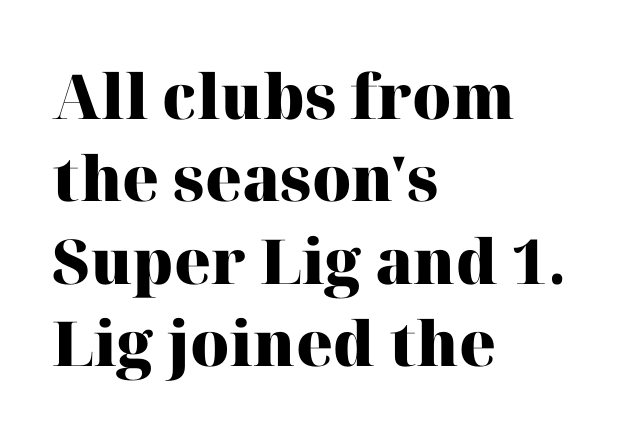
The glyphs in this specimen are seriffed. Compared with typical paragraphs, the rows here are spaced about the same. The face used here is proportionally spaced, like ordinary book or web type. Layout note: lines flush left. Heavy-handed strokes throughout: this text is bold. The tracking reads as untouched default to a designer's eye.
